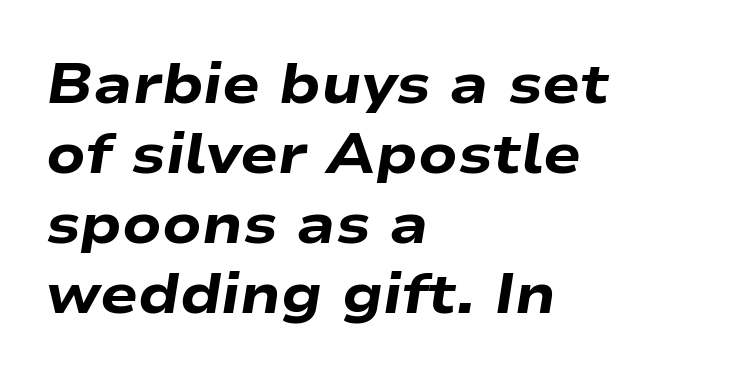
Q: Is the text bold? A: Yes.
Q: Is the text italic (slanted)? A: Yes, it leans right by about 9 degrees.
Q: Is the text underlined? A: No.
Q: How is the paragraph aligned? A: Left-aligned.
Q: Is the spacing between letters normal or unusually wide? A: Normal.
Q: Is the spacing between lines tight, normal or loose? A: Normal.
Q: Width (condensed, normal, or wide)? A: Wide.
Q: Stroke contrast? A: Low.
Q: x-height? A: Medium.
Q: Monospaced? A: No.
